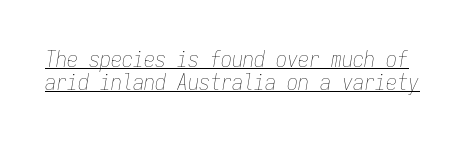
{"italic": "yes", "lean": "right", "slant_degrees": 9, "bold": "no", "underline": "yes", "line_spacing": "tight", "line_spacing_ratio": 1.04, "letter_spacing": "normal", "letter_spacing_em": 0.0, "glyph_px": 22}
